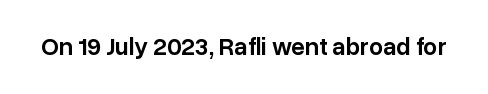
The image shows 25 px text type, upright; set normal letter spacing, not underlined.
